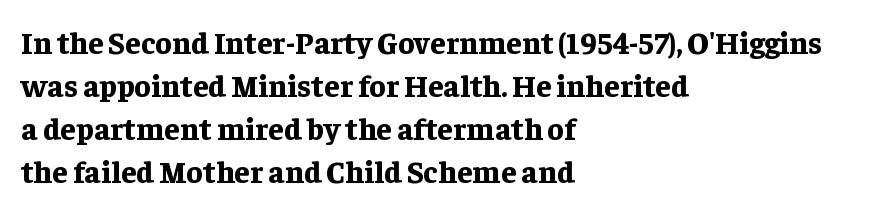
Is this a fixed-width face? No — the glyphs have proportional, varying widths. Stroke thickness is high; the sample reads as a true bold. Successive baselines arrive at the customary interval. You can tell from the footed stems that serif type was used. Bare-footed words on every line.
